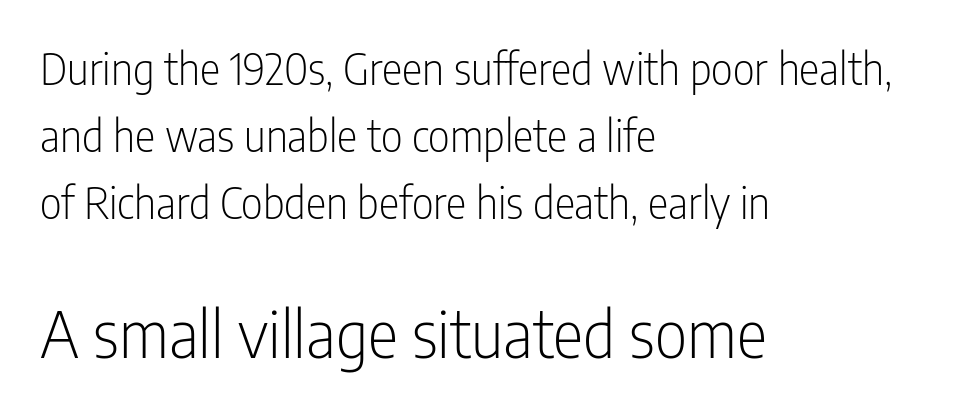
Q: Is the text bold? A: No.
Q: Is the text italic (slanted)? A: No, it is upright.
Q: Is the typeface a serif or a sans-serif typeface? A: Sans-serif.
Q: Is the text underlined? A: No.
Q: How is the paragraph aligned? A: Left-aligned.
Q: Is the spacing between letters normal or unusually wide? A: Normal.
Q: Is the spacing between lines tight, normal or loose? A: Normal.
Q: Which block of text is set in a larger size, the first (top) or the second (bottom)? A: The second (bottom) one.
Q: Width (condensed, normal, or wide)? A: Condensed.
Q: Stroke contrast? A: Low.
Q: x-height? A: Medium.
Q: Monospaced? A: No.
